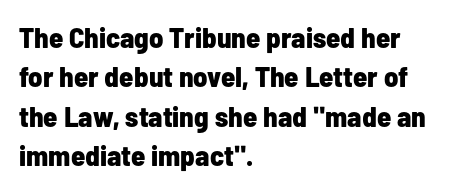
{"serif": "no", "italic": "no", "bold": "yes", "weight": "bold", "width": "condensed", "stroke_contrast": "low", "x_height": "medium", "monospaced": "no", "underline": "no", "align": "left", "line_spacing": "normal", "line_spacing_ratio": 1.36, "letter_spacing": "normal", "letter_spacing_em": 0.0, "glyph_px": 29}
